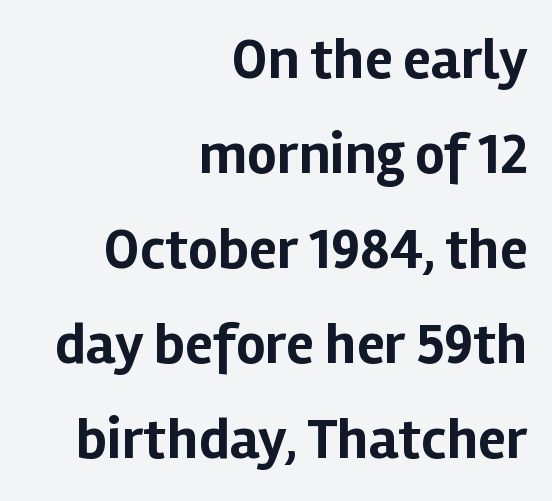
{"serif": "no", "italic": "no", "bold": "yes", "weight": "bold", "width": "normal", "stroke_contrast": "low", "x_height": "medium", "monospaced": "no", "underline": "no", "align": "right", "line_spacing": "normal", "line_spacing_ratio": 1.64, "letter_spacing": "normal", "letter_spacing_em": 0.0, "glyph_px": 58}
